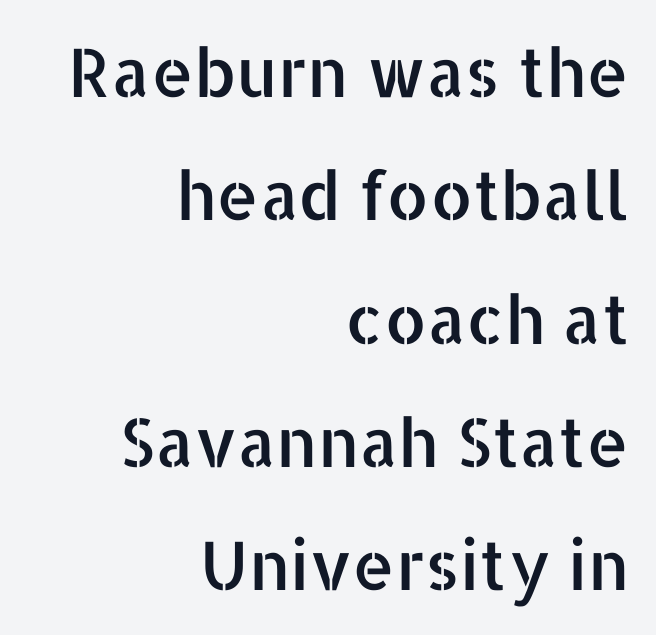
{"serif": "no", "italic": "no", "width": "normal", "stroke_contrast": "low", "x_height": "medium", "monospaced": "no", "underline": "no", "align": "right", "line_spacing_ratio": 1.84, "letter_spacing": "normal", "letter_spacing_em": 0.0, "glyph_px": 67}
